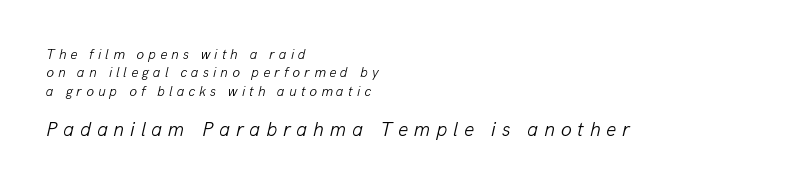
The image shows 20 px text type, italic (leaning right); set left-aligned, normal line spacing (1.31x), unusually wide letter spacing (+0.29 em), not underlined; the second (bottom) block is 1.43x larger.
